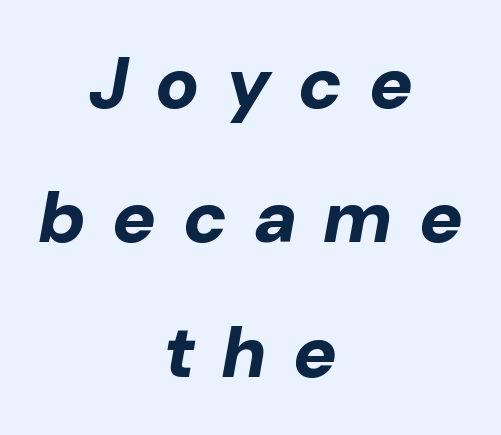
Alignment: centered. The axis of the letterforms is tilted away from vertical. Descender tails drop into unmarked territory. Emphasis by weight is at full strength: bold. The letterforms stand isolated, each surrounded by extra space. You could not count columns in this text — the font is proportionally spaced.
